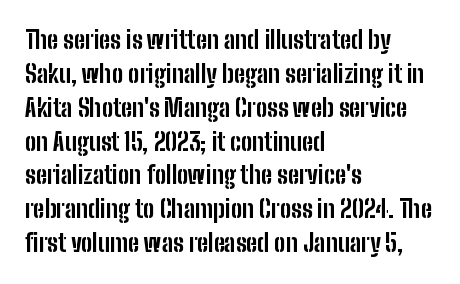
The image shows 24 px bold type, upright; set left-aligned, normal line spacing (1.41x), normal letter spacing, not underlined.
